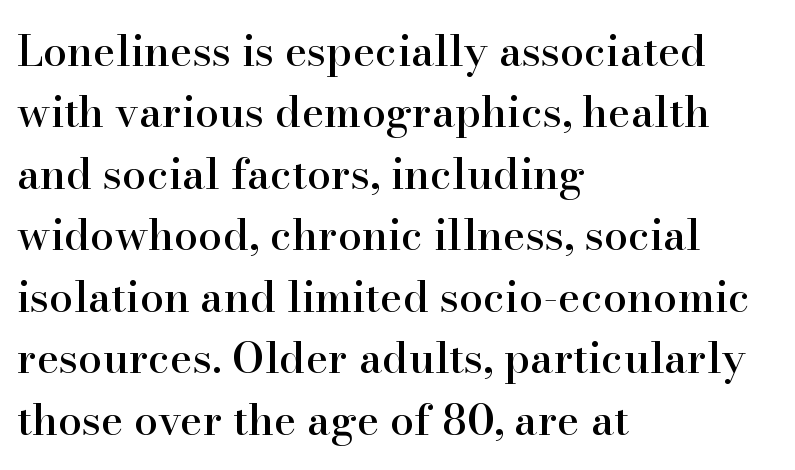
The image shows 43 px serif type, upright; set left-aligned, normal line spacing (1.43x), normal letter spacing, not underlined; high stroke contrast and a small x-height.
